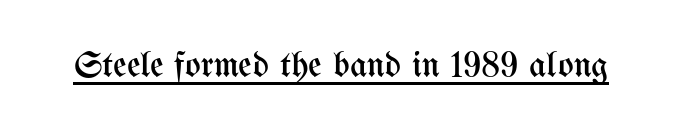
You could not count columns in this text — the font is proportionally spaced. The weight tops out at a normal text grade. The axis of the letterforms is exactly vertical. This rendering leaves character spacing at its baseline value.
